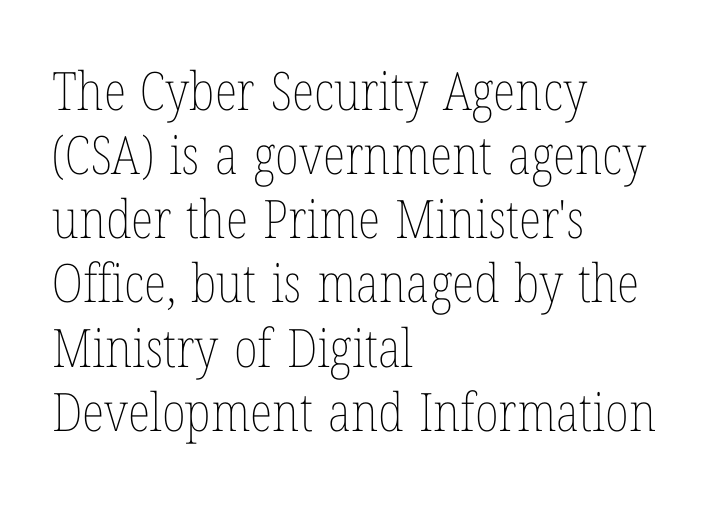
The image shows 53 px thin, condensed type, upright; set left-aligned, line spacing 1.21x, normal letter spacing, not underlined; low stroke contrast and a medium x-height.
